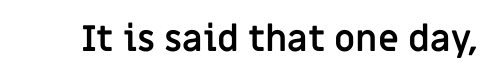
Q: Is the text bold? A: Yes.
Q: Is the text italic (slanted)? A: No, it is upright.
Q: Is the typeface a serif or a sans-serif typeface? A: Sans-serif.
Q: Is the text underlined? A: No.
Q: Is the spacing between letters normal or unusually wide? A: Normal.
Q: Width (condensed, normal, or wide)? A: Normal.
Q: Stroke contrast? A: Low.
Q: x-height? A: Large.
Q: Monospaced? A: No.
